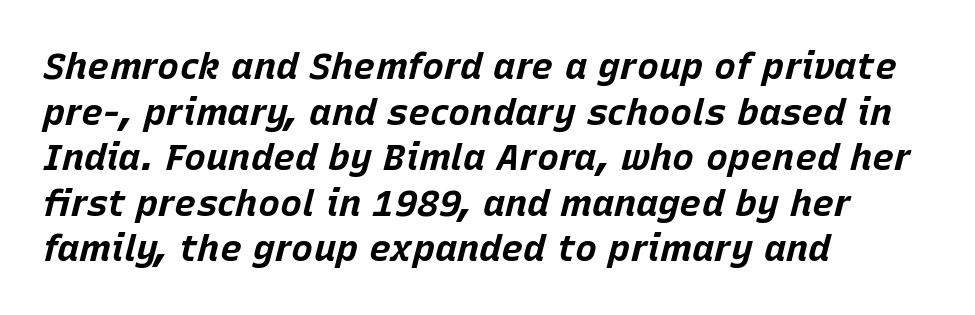
Think of a printed novel: that variable character pitch is what you see here. You could call the tracking neutral — neither tight nor loose. Is the block centered? No — it sits flush against the left margin. The specimen omits any rule beneath the text block's lines. Thick stems and heavy bowls — unmistakably bold.
